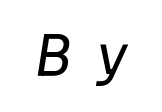
What kind of face is this? One without serifs — a sans. The letters look calm and open, with moderate or lighter stems. This sample has the flowing, uneven cadence of proportional lettering. Observe the wide spacing: letters keep a clear distance from each other. Decoration check: the copy has no underline.
